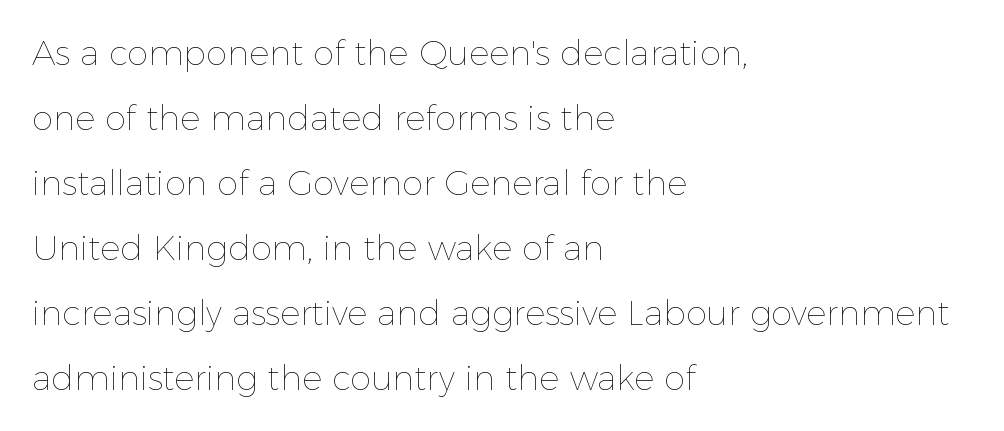
{"italic": "no", "bold": "no", "weight": "thin", "width": "normal", "x_height": "medium", "monospaced": "no", "underline": "no", "align": "left", "line_spacing": "loose", "line_spacing_ratio": 1.91, "letter_spacing": "normal", "letter_spacing_em": 0.0, "glyph_px": 34}
